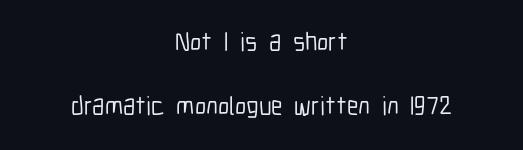
Q: Is the text italic (slanted)? A: No, it is upright.
Q: Is the text underlined? A: No.
Q: How is the paragraph aligned? A: Centered.
Q: Is the spacing between letters normal or unusually wide? A: Normal.
Q: Is the spacing between lines tight, normal or loose? A: Loose.
